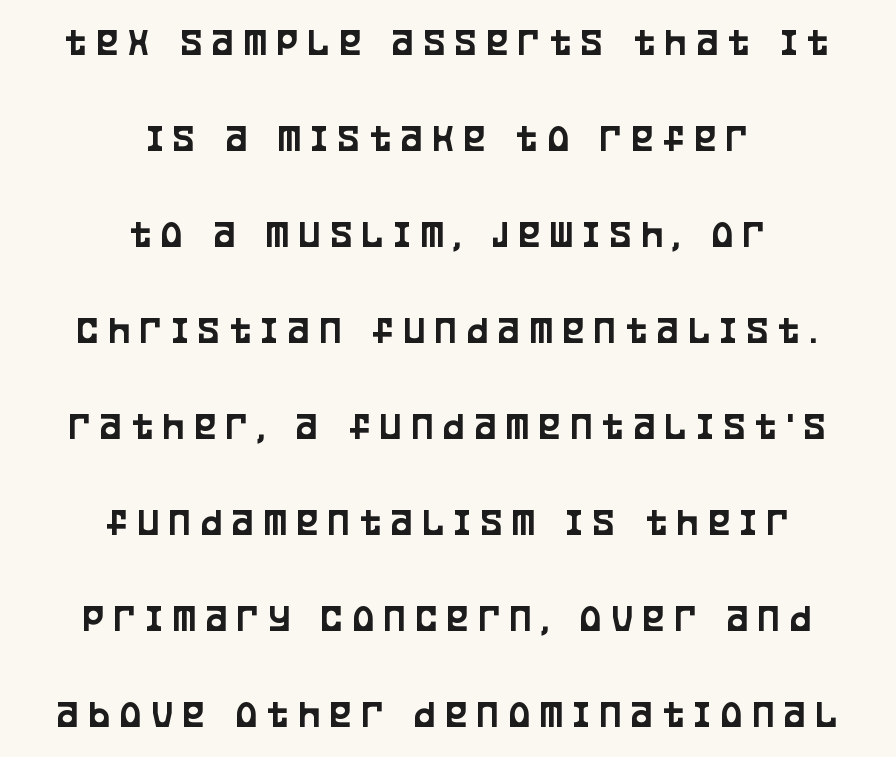
Any mark beneath the type? The region is blank. The rendering shows plain stroke endings on the letterforms — a sans-serif design. This sample uses an upright cut, with every glyph sitting square on the baseline. The leading is generous, giving the passage an open texture. The letters advance in unequal steps, a hallmark of proportional type.
